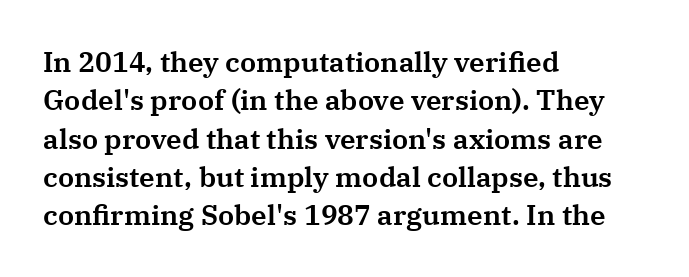
Q: Is the text italic (slanted)? A: No, it is upright.
Q: Is the typeface a serif or a sans-serif typeface? A: Serif.
Q: Is the text underlined? A: No.
Q: How is the paragraph aligned? A: Left-aligned.
Q: Is the spacing between letters normal or unusually wide? A: Normal.
Q: Is the spacing between lines tight, normal or loose? A: Normal.
Q: Width (condensed, normal, or wide)? A: Normal.
Q: Stroke contrast? A: Medium.
Q: x-height? A: Medium.
Q: Monospaced? A: No.
